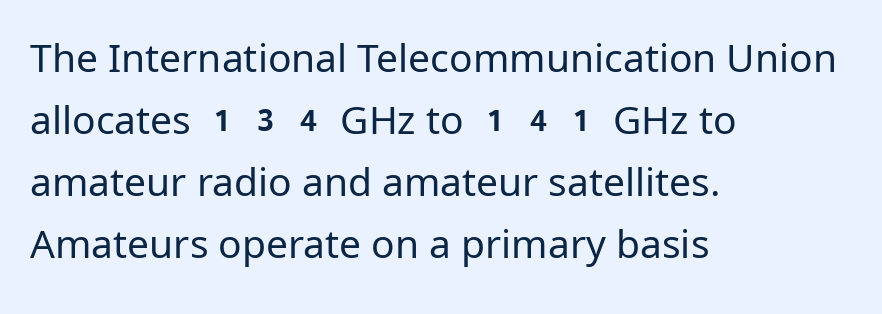
{"serif": "no", "italic": "no", "bold": "no", "weight": "regular", "width": "normal", "stroke_contrast": "low", "x_height": "medium", "monospaced": "no", "underline": "no", "align": "left", "line_spacing": "normal", "line_spacing_ratio": 1.59, "letter_spacing": "normal", "letter_spacing_em": 0.0, "glyph_px": 39}
